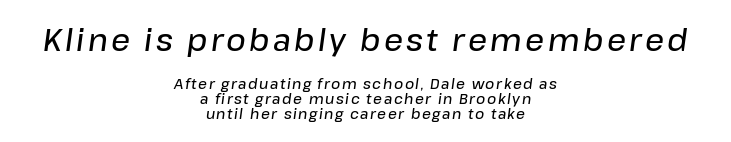
{"italic": "yes", "lean": "right", "slant_degrees": 8, "bold": "semi", "weight": "semibold", "width": "normal", "stroke_contrast": "low", "x_height": "medium", "monospaced": "no", "underline": "no", "align": "center", "line_spacing": "tight", "line_spacing_ratio": 1.07, "larger_block": "first", "size_ratio": 2.14, "glyph_px": 30}
